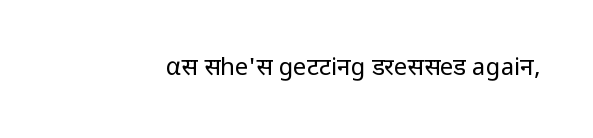
Only glyphs here, with clear space below each row. Notice how the stems are strictly vertical — no italics here. Between one letter and the next there's only the usual sliver of space. Is this a heavy cut? Hardly; it is regular or lighter.
